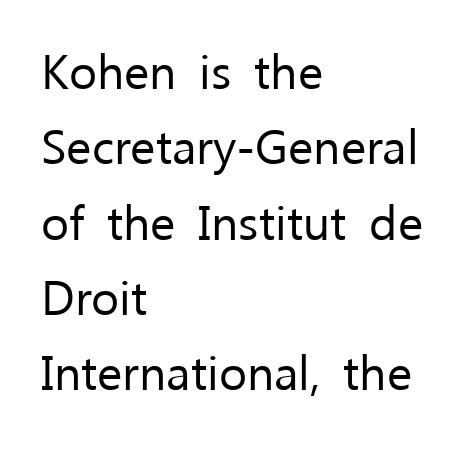
The cut favours lightness, reaching ordinary text weight at its darkest. Unlike a traditional serif, this face leaves its strokes unadorned. Each letter keeps its own natural width here, so spacing adapts to shape. Posture: straight, roman, zero tilt. Quick note: underline off. Line beginnings align vertically; line endings do not.
